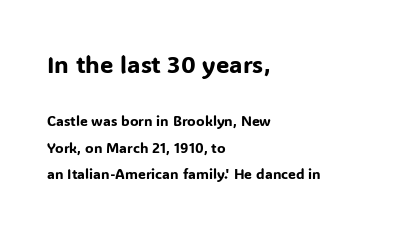
This sample is left-justified, so line endings fall wherever the words run out. Size hierarchy here favors the leading block over the trailing one. Caption: standard tracking, unaltered. A bare baseline throughout the passage. This sample uses an upright cut, with every glyph sitting square on the baseline.
